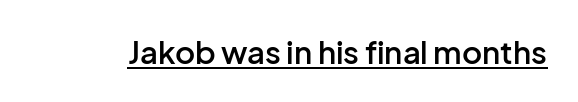
The image shows 31 px semibold sans-serif type, upright; set normal letter spacing, underlined; low stroke contrast and a medium x-height.
